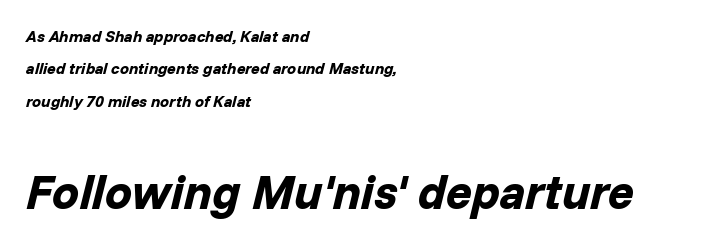
Q: Is the text bold? A: Yes.
Q: Is the text italic (slanted)? A: Yes, it leans right by about 14 degrees.
Q: Is the text underlined? A: No.
Q: How is the paragraph aligned? A: Left-aligned.
Q: Is the spacing between letters normal or unusually wide? A: Normal.
Q: Is the spacing between lines tight, normal or loose? A: Loose.
Q: Which block of text is set in a larger size, the first (top) or the second (bottom)? A: The second (bottom) one.
Q: Width (condensed, normal, or wide)? A: Normal.
Q: Stroke contrast? A: Low.
Q: x-height? A: Medium.
Q: Monospaced? A: No.
